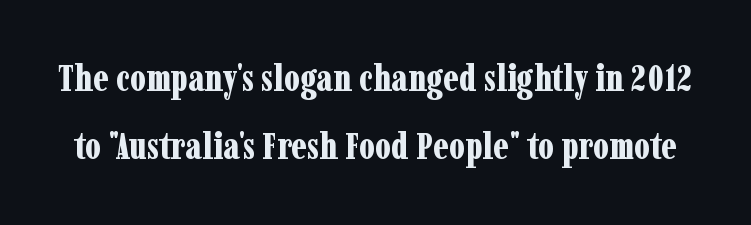
Q: Is the text bold? A: Yes.
Q: Is the text italic (slanted)? A: No, it is upright.
Q: Is the typeface a serif or a sans-serif typeface? A: Serif.
Q: Is the text underlined? A: No.
Q: Is the spacing between letters normal or unusually wide? A: Normal.
Q: Width (condensed, normal, or wide)? A: Condensed.
Q: Stroke contrast? A: Low.
Q: x-height? A: Medium.
Q: Monospaced? A: No.
